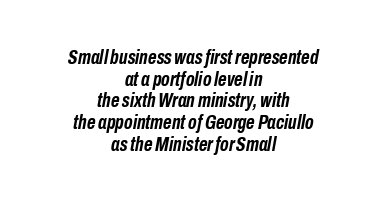
Q: Is the text bold? A: Yes.
Q: Is the text italic (slanted)? A: Yes, it leans right by about 10 degrees.
Q: Is the text underlined? A: No.
Q: How is the paragraph aligned? A: Centered.
Q: Is the spacing between letters normal or unusually wide? A: Normal.
Q: Is the spacing between lines tight, normal or loose? A: Tight.
